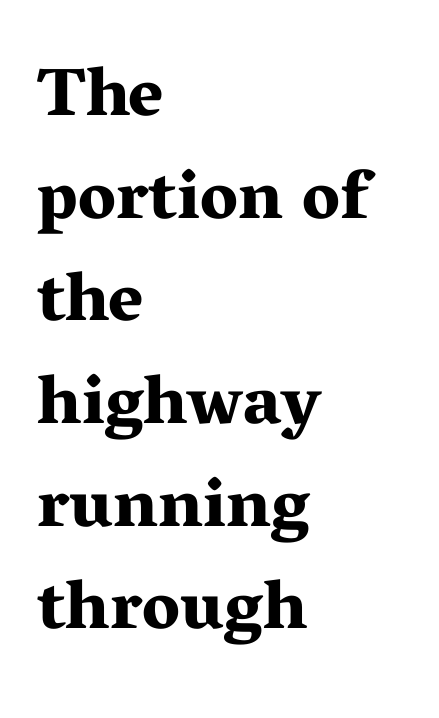
The image shows 68 px bold, wide serif type, upright; set left-aligned, normal line spacing (1.51x), normal letter spacing, not underlined; medium stroke contrast and a medium x-height.
